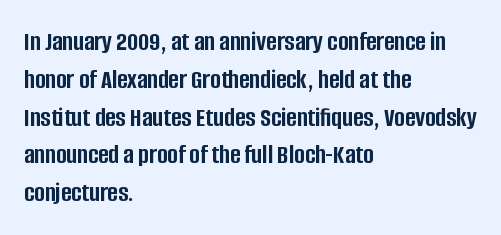
Q: Is the text bold? A: Yes.
Q: Is the text italic (slanted)? A: No, it is upright.
Q: Is the typeface a serif or a sans-serif typeface? A: Sans-serif.
Q: Is the text underlined? A: No.
Q: How is the paragraph aligned? A: Left-aligned.
Q: Is the spacing between letters normal or unusually wide? A: Normal.
Q: Is the spacing between lines tight, normal or loose? A: Normal.
Q: Width (condensed, normal, or wide)? A: Condensed.
Q: Stroke contrast? A: Low.
Q: x-height? A: Large.
Q: Monospaced? A: No.
